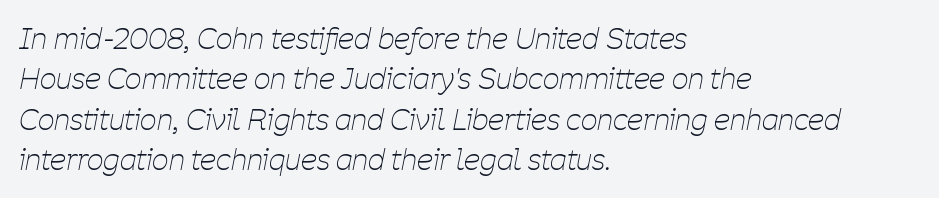
{"italic": "yes", "lean": "right", "slant_degrees": 11, "bold": "no", "weight": "thin", "width": "condensed", "stroke_contrast": "low", "x_height": "medium", "monospaced": "no", "underline": "no", "align": "left", "line_spacing": "normal", "line_spacing_ratio": 1.39, "letter_spacing": "normal", "letter_spacing_em": 0.0, "glyph_px": 29}
